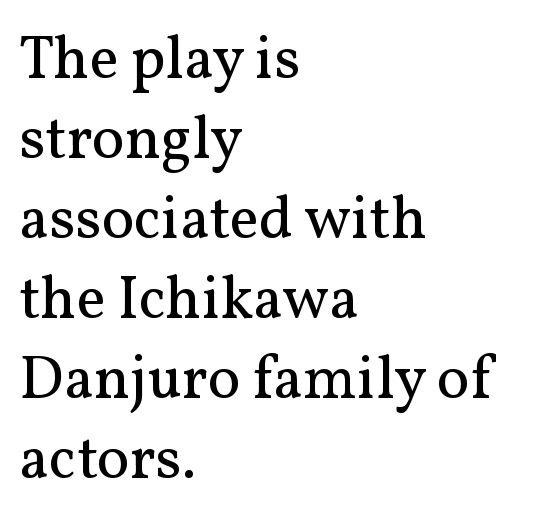
The image shows 61 px regular-weight serif type, upright; set left-aligned, normal line spacing (1.31x), normal letter spacing, not underlined; medium stroke contrast and a medium x-height.
